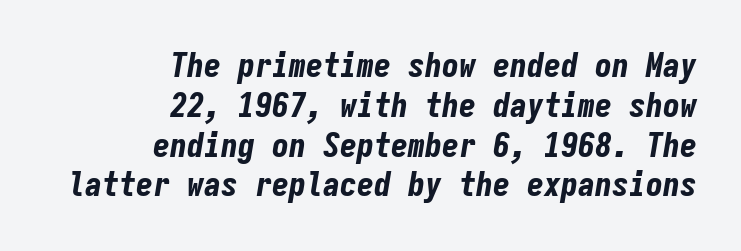
The image shows 34 px bold, condensed type, italic (leaning right), monospaced; set right-aligned, line spacing 1.17x, normal letter spacing, not underlined; low stroke contrast and a medium x-height.
